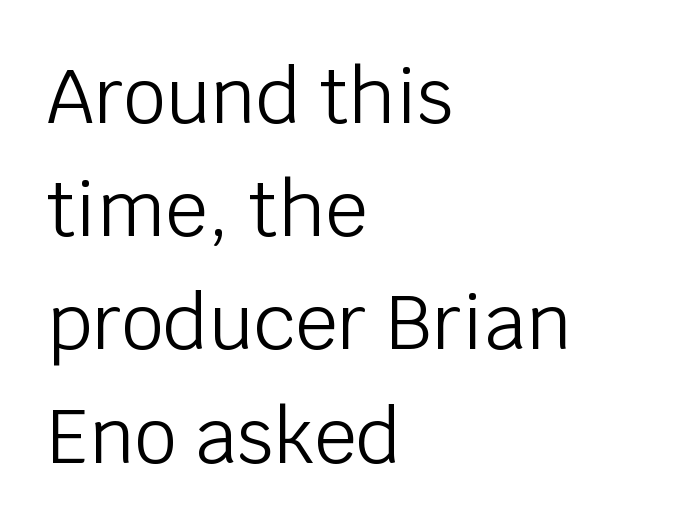
{"serif": "no", "italic": "no", "bold": "no", "weight": "light", "width": "normal", "stroke_contrast": "low", "x_height": "large", "monospaced": "no", "underline": "no", "align": "left", "line_spacing": "normal", "line_spacing_ratio": 1.51, "letter_spacing": "normal", "letter_spacing_em": 0.0, "glyph_px": 75}
